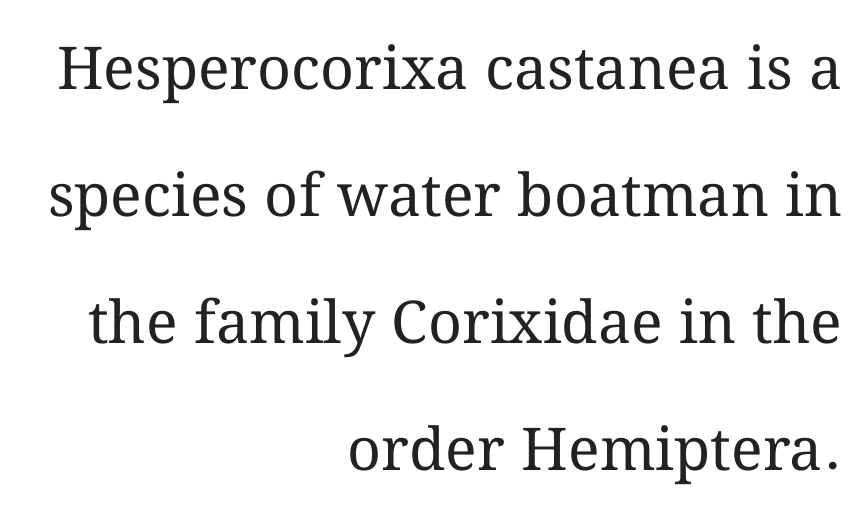
{"italic": "no", "bold": "no", "weight": "regular", "width": "normal", "stroke_contrast": "medium", "x_height": "medium", "monospaced": "no", "underline": "no", "align": "right", "line_spacing": "loose", "line_spacing_ratio": 2.15, "letter_spacing": "normal", "letter_spacing_em": 0.0, "glyph_px": 59}
